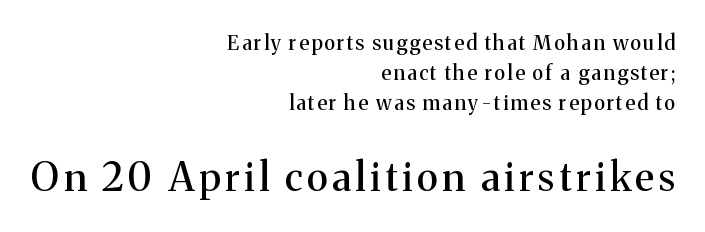
The image shows 39 px serif type, upright; set right-aligned, normal line spacing (1.51x), not underlined; the second (bottom) block is 1.95x larger; medium stroke contrast and a medium x-height.
